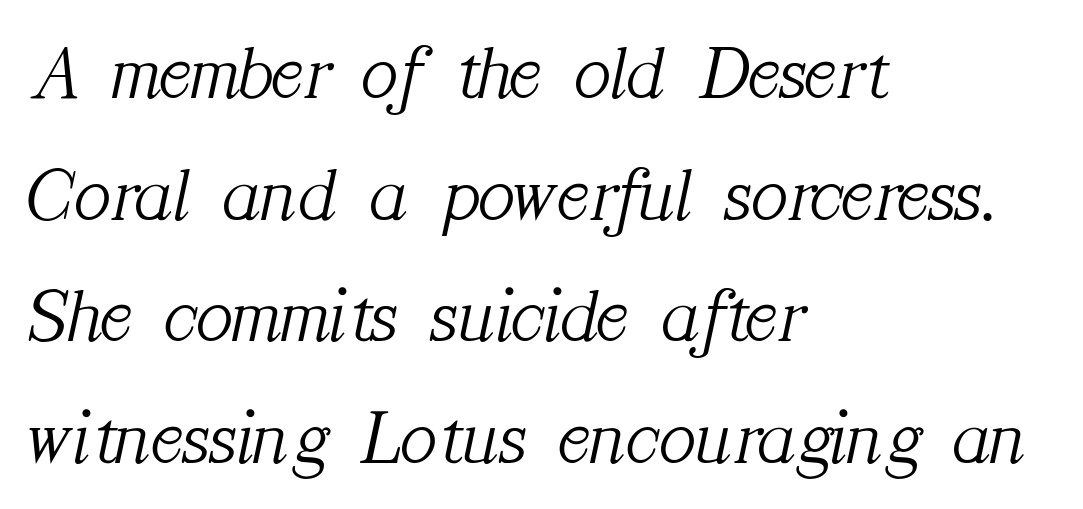
The image shows 77 px light serif type, italic (leaning right); set left-aligned, normal line spacing (1.58x), normal letter spacing, not underlined; medium stroke contrast and a medium x-height.
